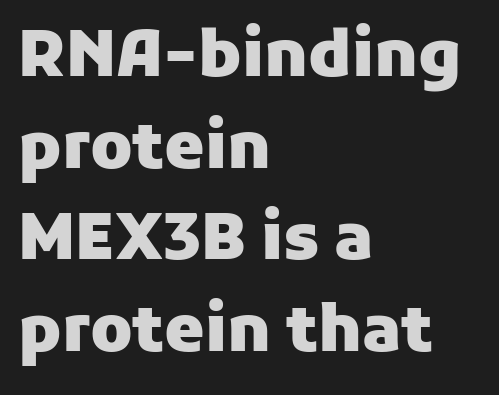
Notice how the passage keeps a crisp vertical edge on the left only. The face used here is proportionally spaced, like ordinary book or web type. Caption: bold face, heavy strokes. Every character sits straight up, as roman type does. This is sans-serif lettering, the kind often seen on screens and signage. Whoever set this chose a conventional vertical rhythm.
